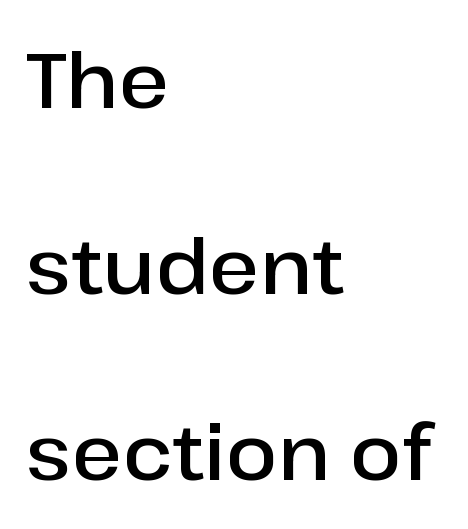
The image shows 76 px semibold sans-serif type, upright; set left-aligned, loose line spacing (2.45x), normal letter spacing, not underlined; low stroke contrast and a medium x-height.
